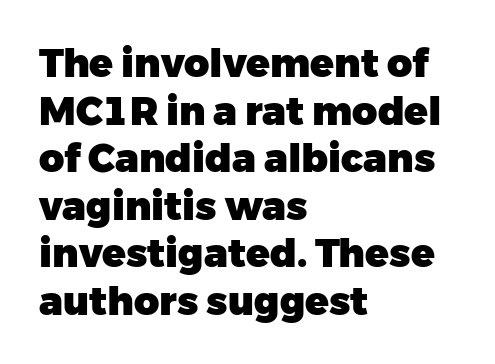
Style check: upright. Tracking value appears to be zero — textbook default spacing. The face used here has the dense, thick strokes of a bold. The gap between lines stays unmarked. The passage shown is typed in a proportional face where columns would drift. Typographically, this falls in the sans-serif category.
